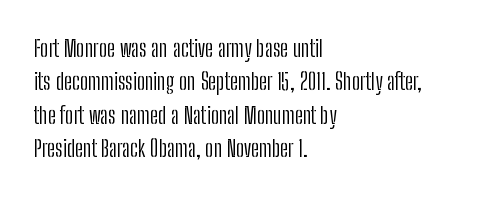
How would I describe the line gaps? Plain and ordinary. Just letters on the line, the space beneath them empty. Alignment: flush left. In terms of posture, this sample is upright.
